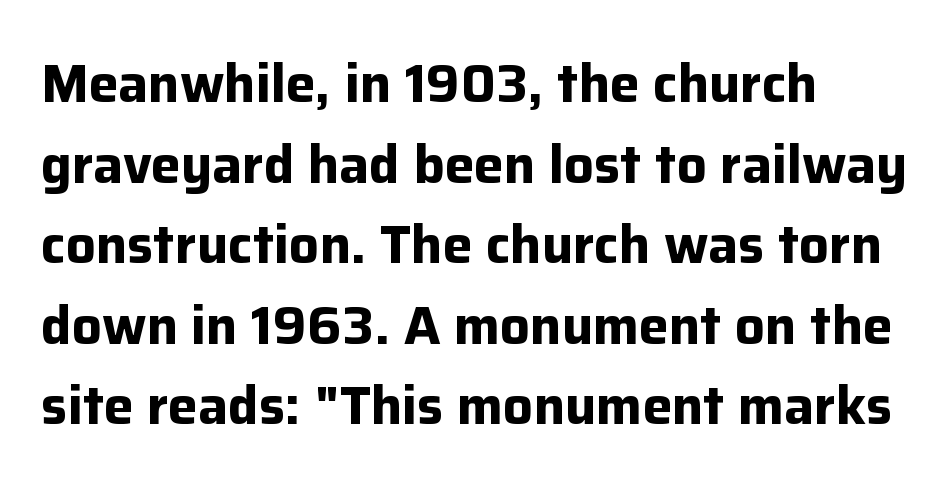
{"serif": "no", "italic": "no", "bold": "yes", "weight": "bold", "width": "normal", "stroke_contrast": "low", "x_height": "medium", "monospaced": "no", "underline": "no", "align": "left", "line_spacing": "normal", "line_spacing_ratio": 1.52, "letter_spacing": "normal", "letter_spacing_em": 0.0, "glyph_px": 53}
